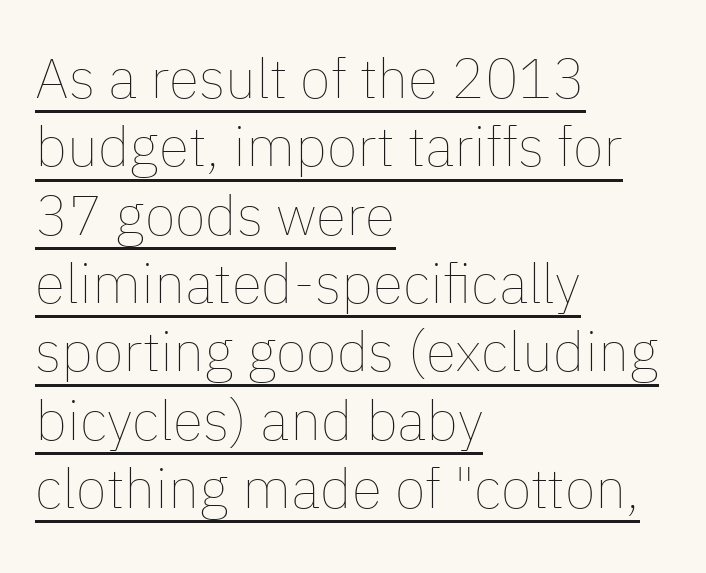
The image shows 56 px thin type, upright; set left-aligned, line spacing 1.22x, normal letter spacing, underlined; low stroke contrast and a medium x-height.
